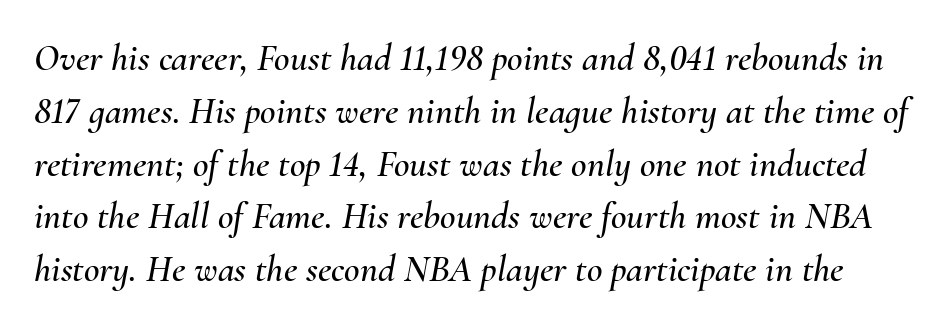
The axis of the letterforms is tilted away from vertical. Descender tails drop into unmarked territory. The letters advance in unequal steps, a hallmark of proportional type. The space between consecutive lines is moderate. The passage shown has conventional tracking throughout.
